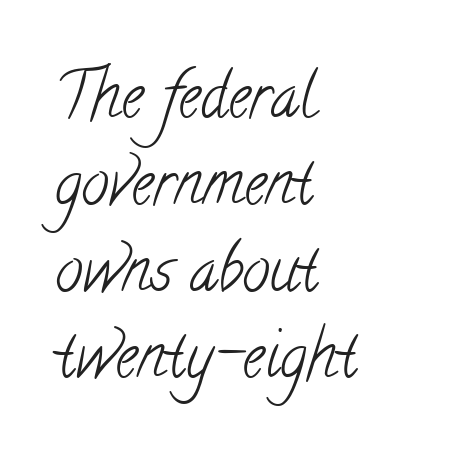
Q: Is the text bold? A: No.
Q: Is the text underlined? A: No.
Q: How is the paragraph aligned? A: Left-aligned.
Q: Is the spacing between letters normal or unusually wide? A: Normal.
Q: Is the spacing between lines tight, normal or loose? A: Normal.
Q: Width (condensed, normal, or wide)? A: Condensed.
Q: Stroke contrast? A: Low.
Q: x-height? A: Small.
Q: Monospaced? A: No.
